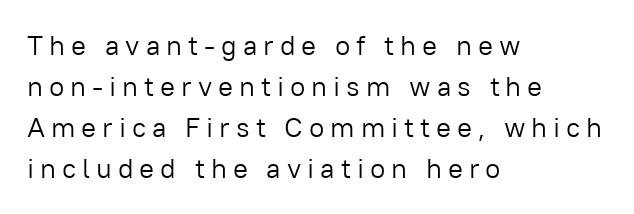
This sample has the flowing, uneven cadence of proportional lettering. Unlike italic type, these characters show no tilt at all. The face used here is rendered with a markedly widened letterfit. The specimen omits any rule beneath the text block's lines. A student would call this left alignment; a typographer would say flush left, rag right. Serif or sans? Sans — the stroke terminals are bare.
